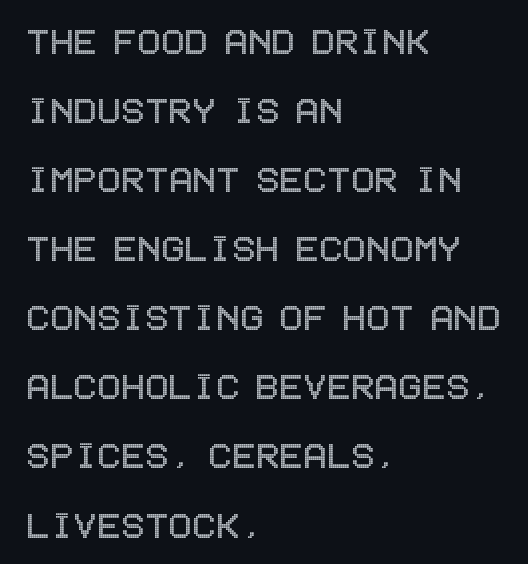
{"italic": "no", "width": "condensed", "x_height": "large", "underline": "no", "align": "left", "line_spacing": "normal", "line_spacing_ratio": 1.57, "letter_spacing": "normal", "letter_spacing_em": 0.0, "glyph_px": 44}
